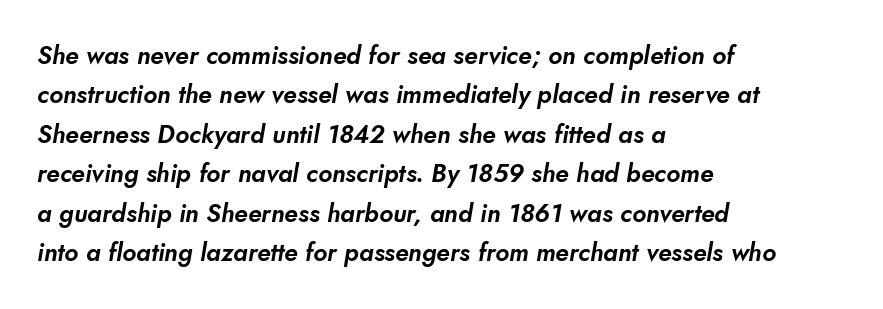
Check the space under the baseline: it is left empty. Line starts are locked; line ends wander. The lines sit at an ordinary, default distance from one another. Standard letterfit; no display-style spreading of the glyphs.
